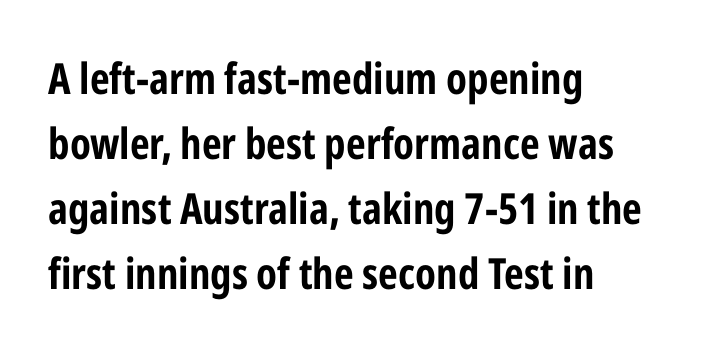
Nothing sits at the stroke ends, so this counts as sans-serif. The space between consecutive lines is moderate. When letters stand straight like this, we call the style roman or upright. How heavy is the stroke? Heavy — this is a bold. The tracking reads as untouched default to a designer's eye.
